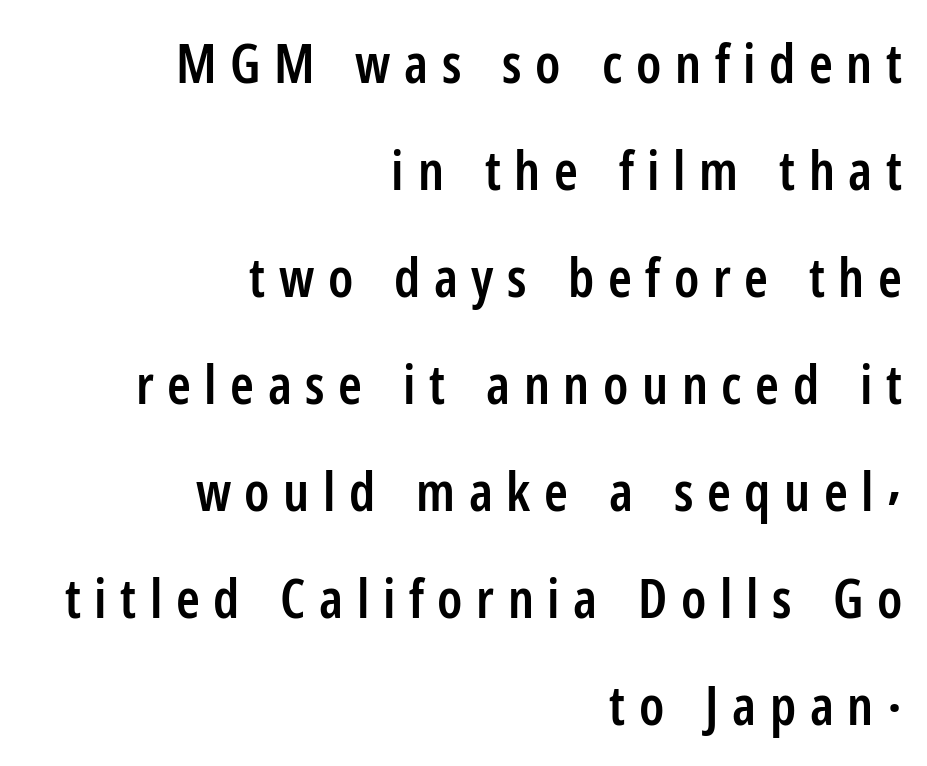
The image shows 54 px semibold, condensed sans-serif type, upright; set right-aligned, loose line spacing (1.98x), unusually wide letter spacing (+0.25 em), not underlined; low stroke contrast and a medium x-height.
